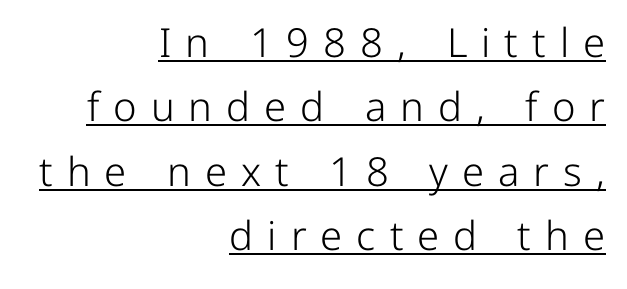
{"serif": "no", "italic": "no", "bold": "no", "weight": "light", "width": "normal", "stroke_contrast": "low", "x_height": "medium", "monospaced": "no", "underline": "yes", "align": "right", "line_spacing": "normal", "line_spacing_ratio": 1.61, "letter_spacing": "wide", "letter_spacing_em": 0.35, "glyph_px": 40}
